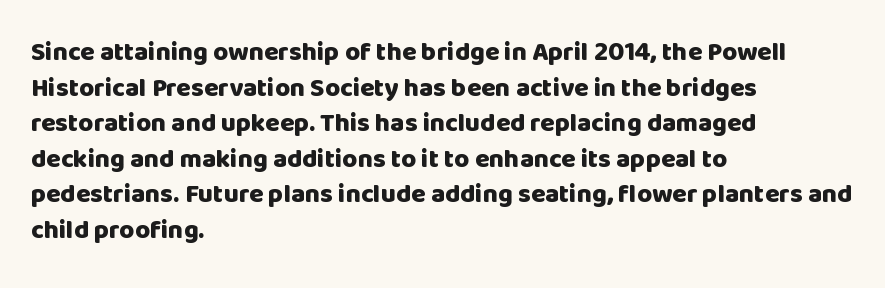
{"italic": "no", "bold": "yes", "underline": "no", "align": "left", "line_spacing": "normal", "line_spacing_ratio": 1.37, "letter_spacing": "normal", "letter_spacing_em": 0.0, "glyph_px": 26}
